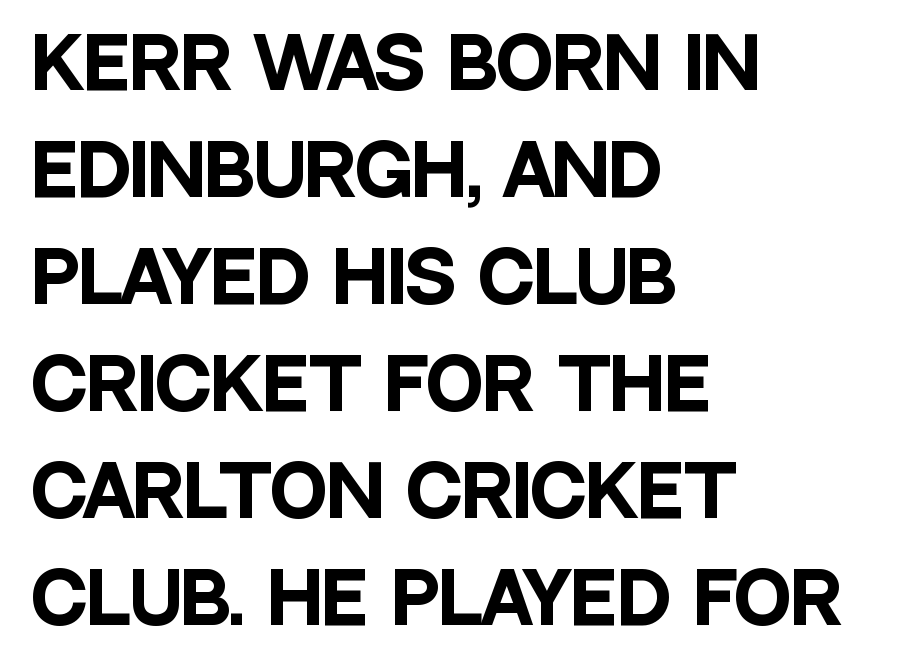
Q: Is the text bold? A: Yes.
Q: Is the text italic (slanted)? A: No, it is upright.
Q: Is the typeface a serif or a sans-serif typeface? A: Sans-serif.
Q: Is the text underlined? A: No.
Q: How is the paragraph aligned? A: Left-aligned.
Q: Is the spacing between letters normal or unusually wide? A: Normal.
Q: Is the spacing between lines tight, normal or loose? A: Normal.
Q: Width (condensed, normal, or wide)? A: Condensed.
Q: Stroke contrast? A: Low.
Q: x-height? A: Large.
Q: Monospaced? A: No.
